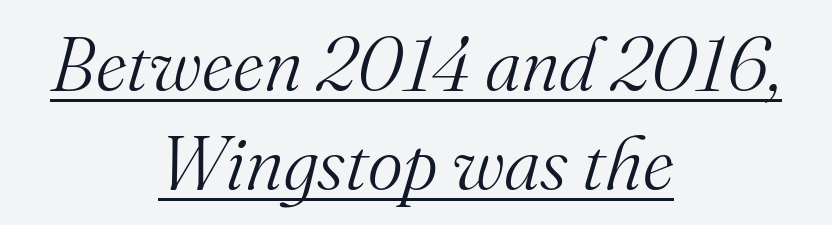
The image shows 75 px light serif type, italic (leaning right); set centered, normal line spacing (1.32x), normal letter spacing, underlined; medium stroke contrast and a small x-height.
